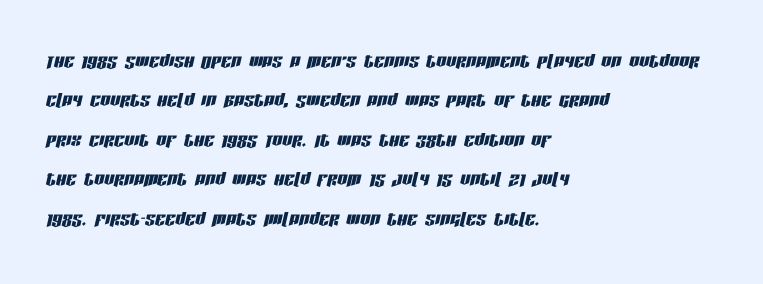
The image shows 25 px text type, italic (leaning right); set left-aligned, normal line spacing (1.58x), normal letter spacing, not underlined.
